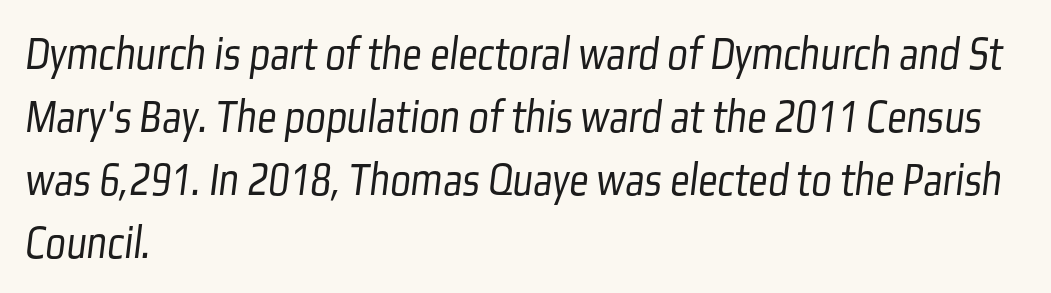
Q: Is the text bold? A: No.
Q: Is the typeface a serif or a sans-serif typeface? A: Sans-serif.
Q: Is the text underlined? A: No.
Q: How is the paragraph aligned? A: Left-aligned.
Q: Is the spacing between letters normal or unusually wide? A: Normal.
Q: Is the spacing between lines tight, normal or loose? A: Normal.
Q: Width (condensed, normal, or wide)? A: Condensed.
Q: Stroke contrast? A: Low.
Q: x-height? A: Medium.
Q: Monospaced? A: No.
